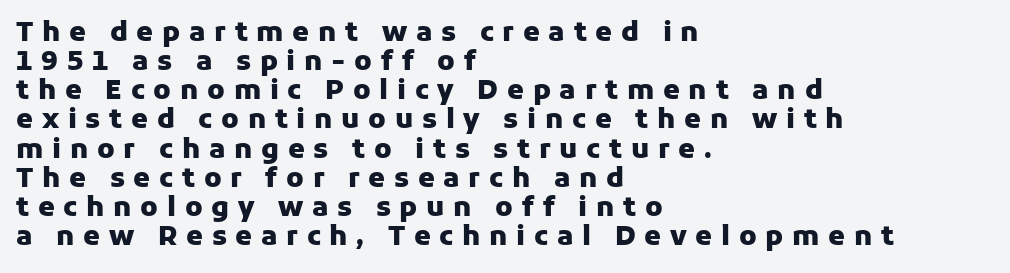
The image shows 27 px bold type, upright; set left-aligned, tight line spacing (1.08x), unusually wide letter spacing (+0.32 em), not underlined.
